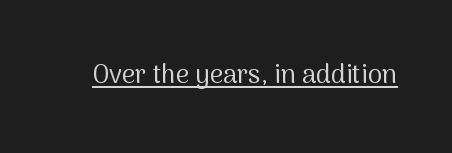
The image shows 26 px text type, upright; set normal letter spacing, underlined.
